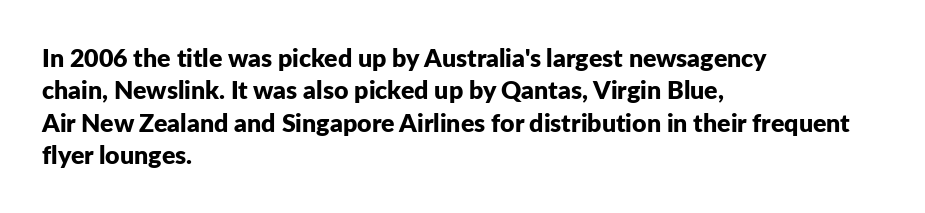
The image shows 25 px bold type, upright; set left-aligned, normal line spacing (1.3x), normal letter spacing, not underlined.
